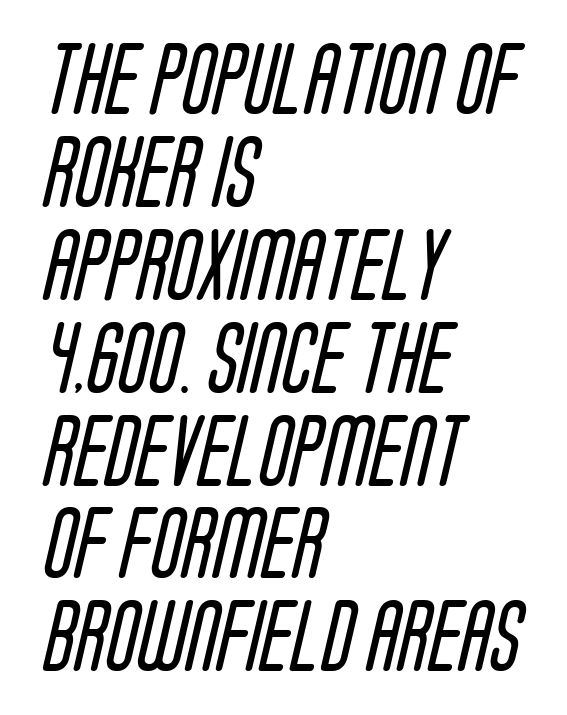
The image shows 72 px regular-weight, condensed sans-serif type; set left-aligned, normal line spacing (1.29x), normal letter spacing, not underlined; low stroke contrast and a large x-height.
